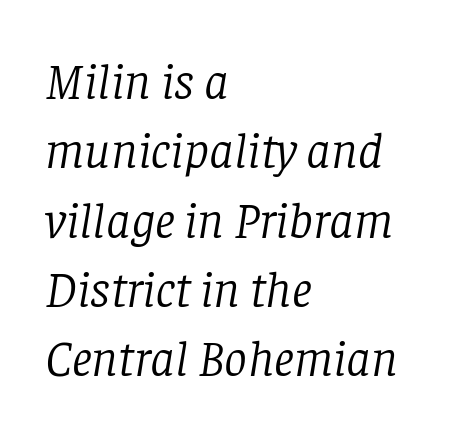
Q: Is the text bold? A: No.
Q: Is the text italic (slanted)? A: Yes, it leans right by about 8 degrees.
Q: Is the typeface a serif or a sans-serif typeface? A: Serif.
Q: Is the text underlined? A: No.
Q: How is the paragraph aligned? A: Left-aligned.
Q: Is the spacing between letters normal or unusually wide? A: Normal.
Q: Is the spacing between lines tight, normal or loose? A: Normal.
Q: Width (condensed, normal, or wide)? A: Normal.
Q: Stroke contrast? A: Low.
Q: x-height? A: Large.
Q: Monospaced? A: No.
